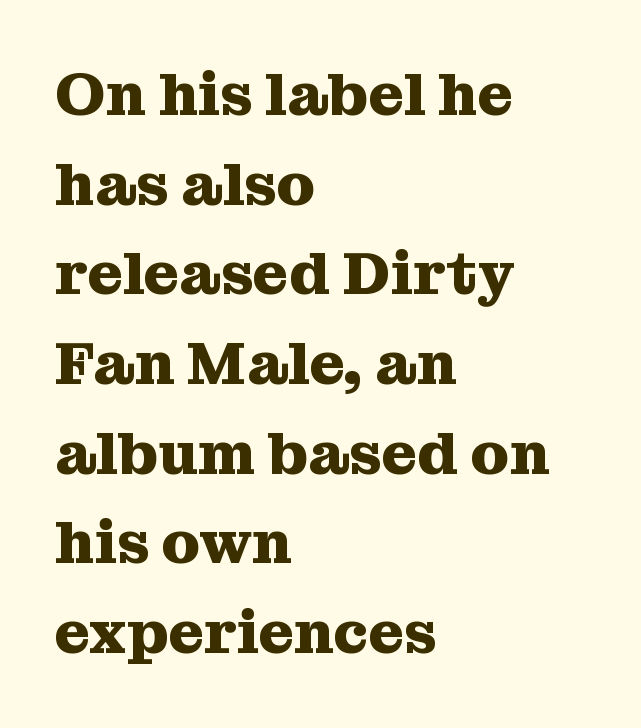
The image shows 61 px heavy serif type, upright; set left-aligned, normal line spacing (1.47x), normal letter spacing, not underlined; medium stroke contrast and a medium x-height.
